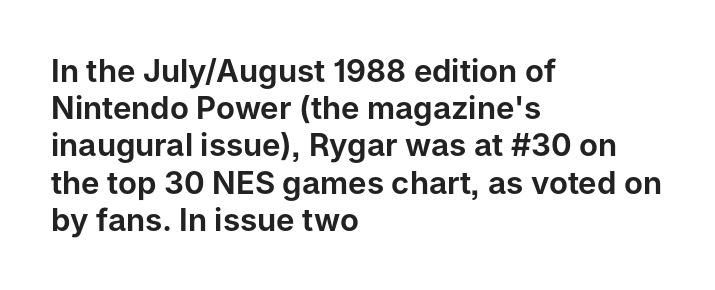
{"serif": "no", "italic": "no", "width": "normal", "stroke_contrast": "low", "x_height": "medium", "monospaced": "no", "underline": "no", "align": "left", "line_spacing_ratio": 1.2, "letter_spacing": "normal", "letter_spacing_em": 0.0, "glyph_px": 31}
